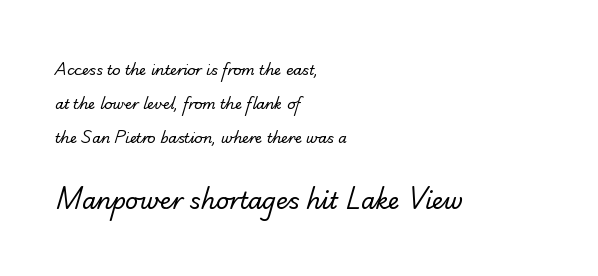
Only glyphs here, with clear space below each row. The letters look calm and open, with moderate or lighter stems. Size hierarchy here favors the trailing block over the leading one. A classic flush-left, rag-right setting is used for this passage.
